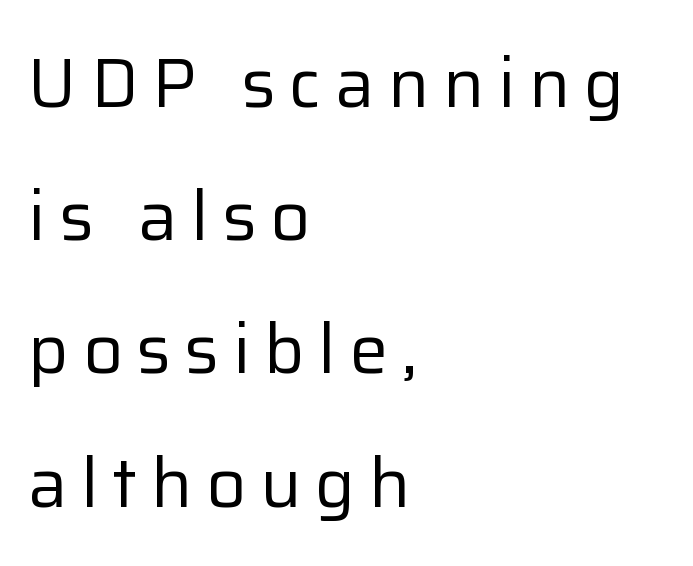
The rendering uses natural spacing where letterforms have individual widths. Examine the stroke ends and you'll find no serifs. These lines stack with their left ends in a neat column. Compared with typical paragraphs, the rows here are farther apart. Stems here are at most as thick as an everyday book face.
